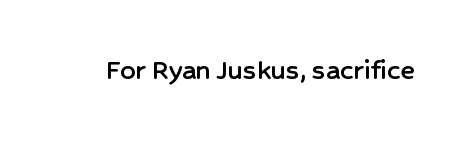
Q: Is the text italic (slanted)? A: No, it is upright.
Q: Is the typeface a serif or a sans-serif typeface? A: Sans-serif.
Q: Is the text underlined? A: No.
Q: Is the spacing between letters normal or unusually wide? A: Normal.
Q: Width (condensed, normal, or wide)? A: Normal.
Q: Stroke contrast? A: Low.
Q: x-height? A: Medium.
Q: Monospaced? A: No.
